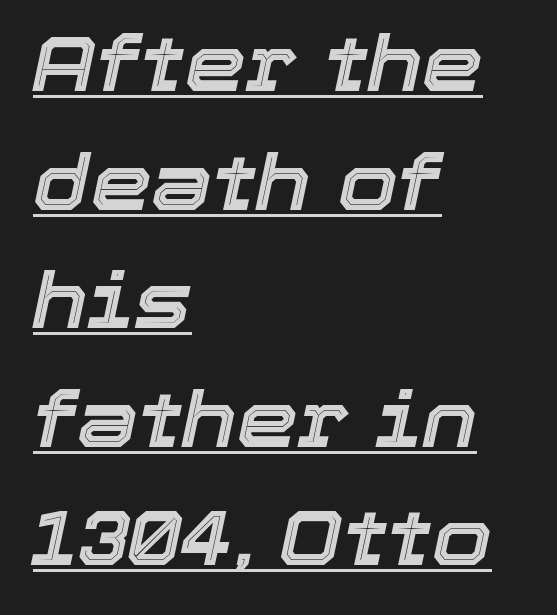
Emphasis-style slanted type is in use. The rows are spaced the way most documents space them. Short and long lines alike share a common starting point at left. The specimen includes a rule beneath the text block's lines. Tracking value appears to be zero — textbook default spacing. The face used here is proportionally spaced, like ordinary book or web type.
